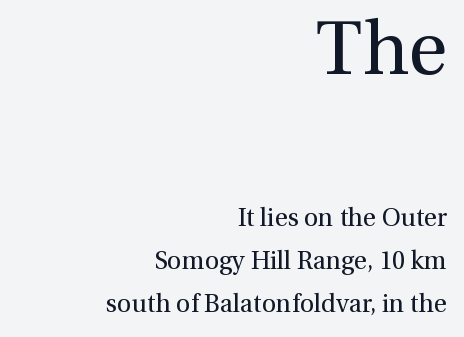
Do the characters align in a grid? No, the font is proportional. The characters display serif detailing at their extremities. Alignment: flush right. The foot of each line stays bare and open. Larger block? The one above; the one below is distinctly smaller.
